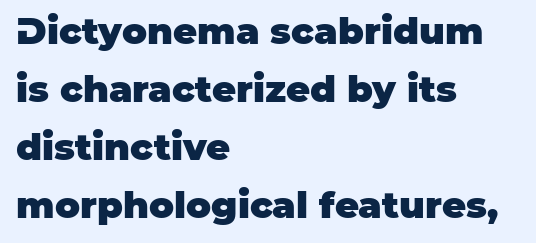
The image shows 37 px heavy sans-serif type, upright; set left-aligned, normal line spacing (1.57x), normal letter spacing, not underlined; low stroke contrast and a large x-height.
